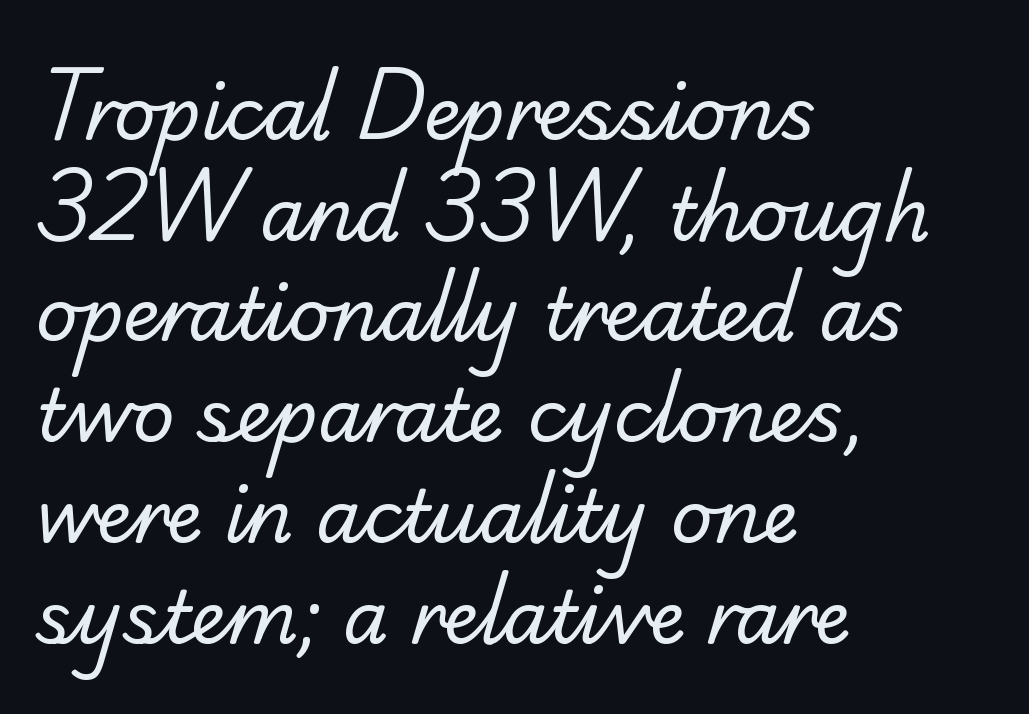
Typeset ragged right — the left edge is the straight one. This sample uses plain, unmodified letter spacing. Here the designer chose a conventional face with non-uniform glyph widths. The weight would be labelled regular, book, light, or lighter still. The passage shown is not underscored anywhere. The rendering shows small feet on the letterforms — a serif design.
